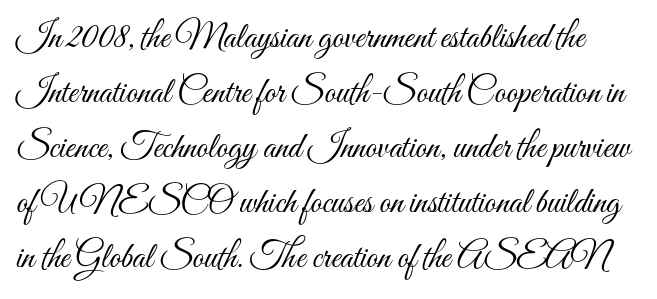
The image shows 36 px light, condensed type; set normal line spacing (1.53x), normal letter spacing, not underlined; medium stroke contrast and a small x-height.
